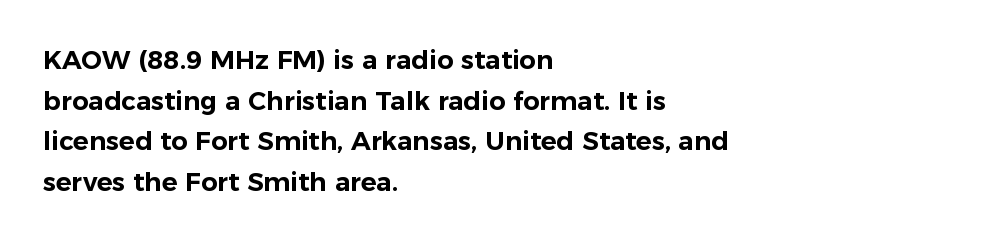
The image shows 26 px text type, upright; set left-aligned, normal line spacing (1.56x), normal letter spacing, not underlined.
